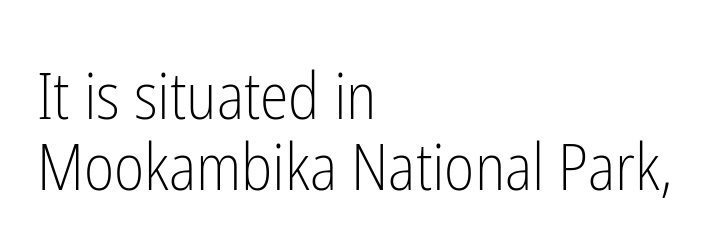
The image shows 65 px light, condensed sans-serif type, upright; set left-aligned, tight line spacing (1.1x), normal letter spacing, not underlined; low stroke contrast and a medium x-height.
